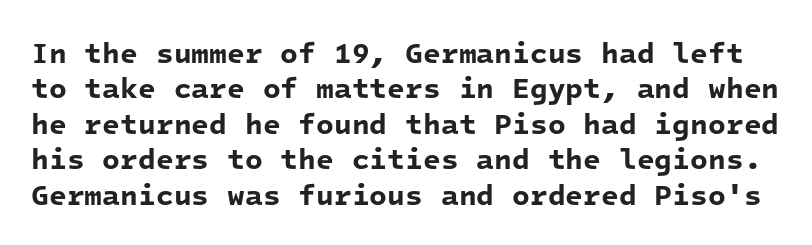
Heavy, bold letterforms. Clear beneath every line of the passage. Every character here occupies the same horizontal width, giving the sample a typewriter-like rhythm. This is sans-serif lettering, the kind often seen on screens and signage. Nobody touched the tracking dial on this one.
